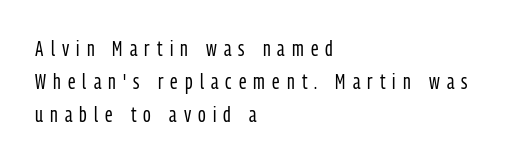
The image shows 21 px text type, upright; set left-aligned, normal line spacing (1.57x), unusually wide letter spacing (+0.34 em), not underlined.
